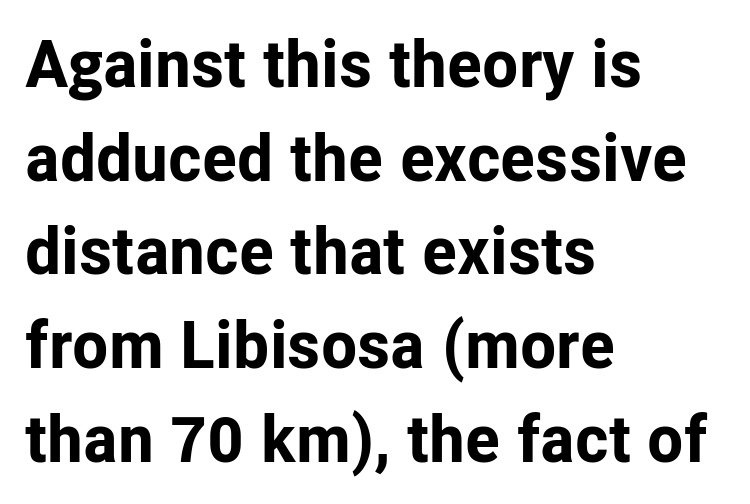
{"serif": "no", "italic": "no", "bold": "yes", "weight": "bold", "width": "normal", "stroke_contrast": "low", "x_height": "medium", "monospaced": "no", "underline": "no", "align": "left", "line_spacing": "normal", "line_spacing_ratio": 1.42, "letter_spacing": "normal", "letter_spacing_em": 0.0, "glyph_px": 66}
